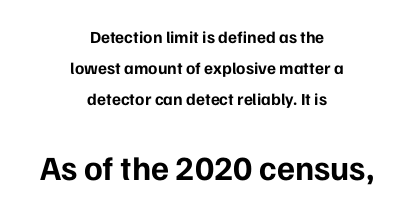
The image shows 34 px bold sans-serif type, upright; set centered, line spacing 1.81x, normal letter spacing, not underlined; the second (bottom) block is 2.0x larger; low stroke contrast and a medium x-height.
